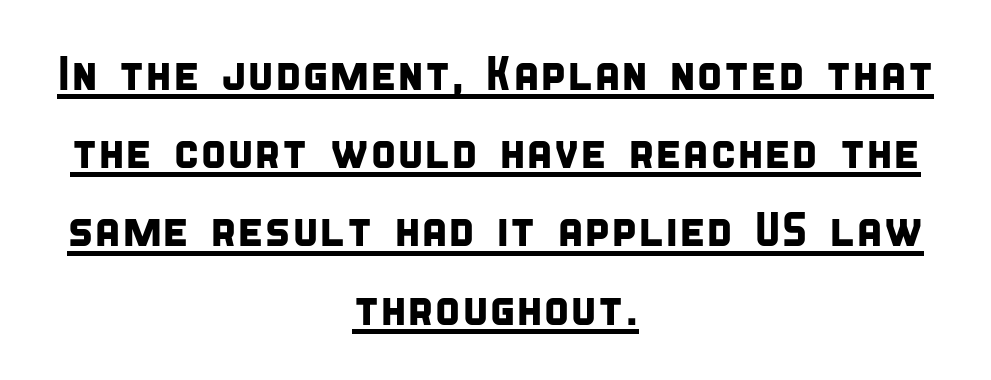
The image shows 48 px condensed sans-serif type; set centered, normal line spacing (1.63x), normal letter spacing, underlined; low stroke contrast and a large x-height.
